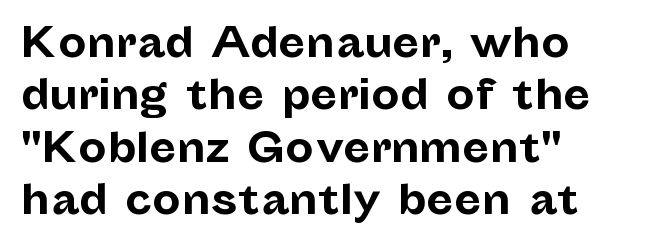
What kind of face is this? One without serifs — a sans. The strip under each line holds only bare page. The typesetter chose a ragged-right arrangement here. You could call the tracking neutral — neither tight nor loose. Ordinary non-slanted type is in use. Emphasis by weight is at full strength: bold.
